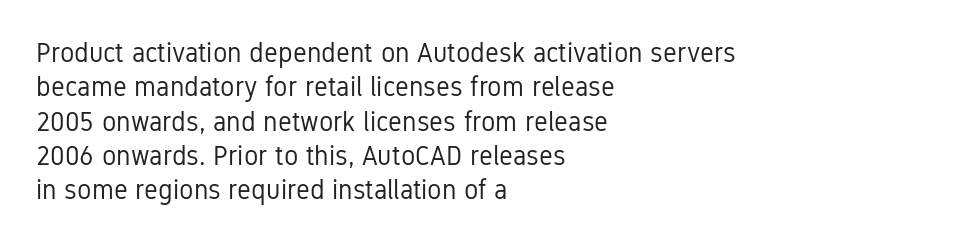
The image shows 27 px text type, upright; set left-aligned, normal line spacing (1.27x), normal letter spacing, not underlined.
